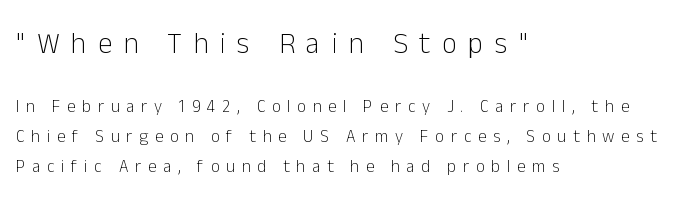
Q: Is the text bold? A: No.
Q: Is the text italic (slanted)? A: No, it is upright.
Q: Is the typeface a serif or a sans-serif typeface? A: Sans-serif.
Q: Is the text underlined? A: No.
Q: How is the paragraph aligned? A: Left-aligned.
Q: Is the spacing between letters normal or unusually wide? A: Unusually wide.
Q: Which block of text is set in a larger size, the first (top) or the second (bottom)? A: The first (top) one.
Q: Width (condensed, normal, or wide)? A: Normal.
Q: Stroke contrast? A: Low.
Q: x-height? A: Medium.
Q: Monospaced? A: No.
